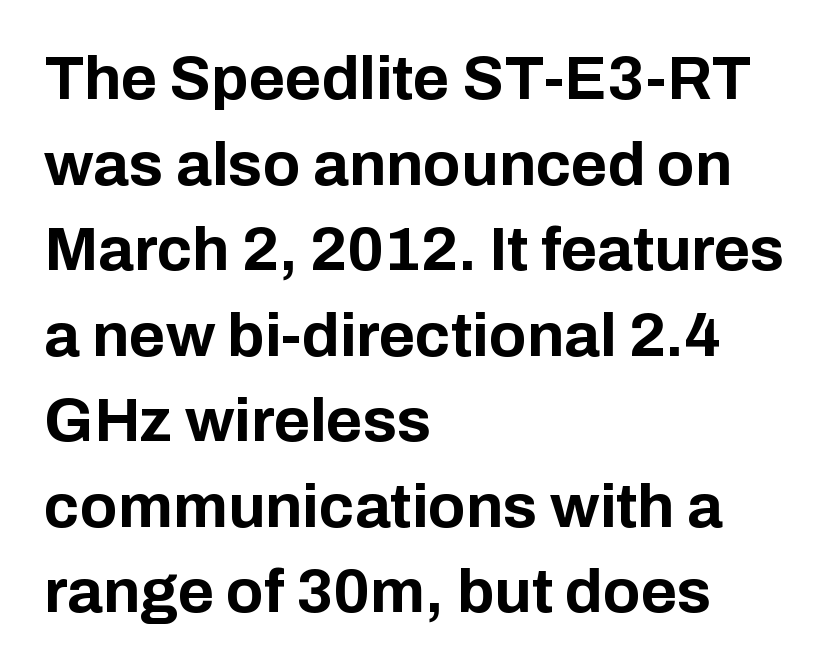
Q: Is the text bold? A: Yes.
Q: Is the text italic (slanted)? A: No, it is upright.
Q: Is the typeface a serif or a sans-serif typeface? A: Sans-serif.
Q: Is the text underlined? A: No.
Q: How is the paragraph aligned? A: Left-aligned.
Q: Is the spacing between letters normal or unusually wide? A: Normal.
Q: Is the spacing between lines tight, normal or loose? A: Normal.
Q: Width (condensed, normal, or wide)? A: Normal.
Q: Stroke contrast? A: Low.
Q: x-height? A: Medium.
Q: Monospaced? A: No.
